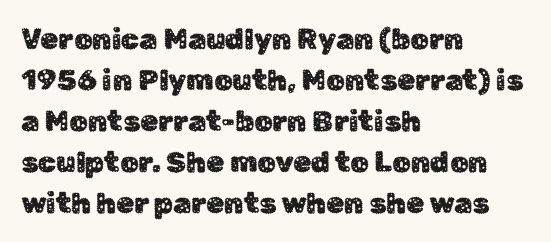
The image shows 29 px sans-serif type, upright; set left-aligned, normal line spacing (1.41x), normal letter spacing, not underlined; low stroke contrast and a medium x-height.
